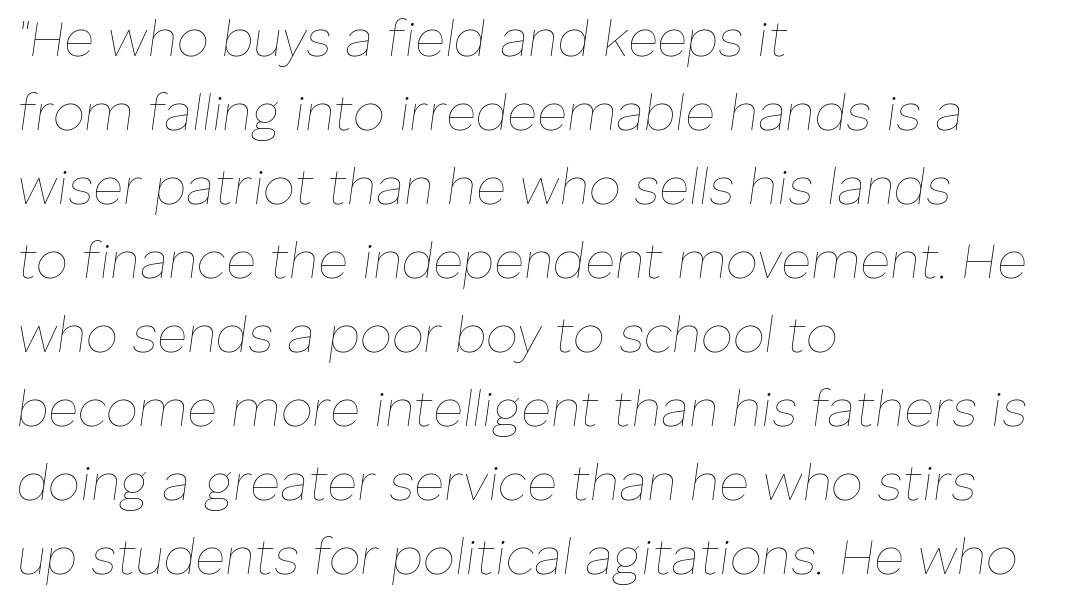
Weight: not bold — regular or lighter. These lines stack with their left ends in a neat column. The passage shown is not underscored anywhere. Here the designer chose a conventional face with non-uniform glyph widths.
